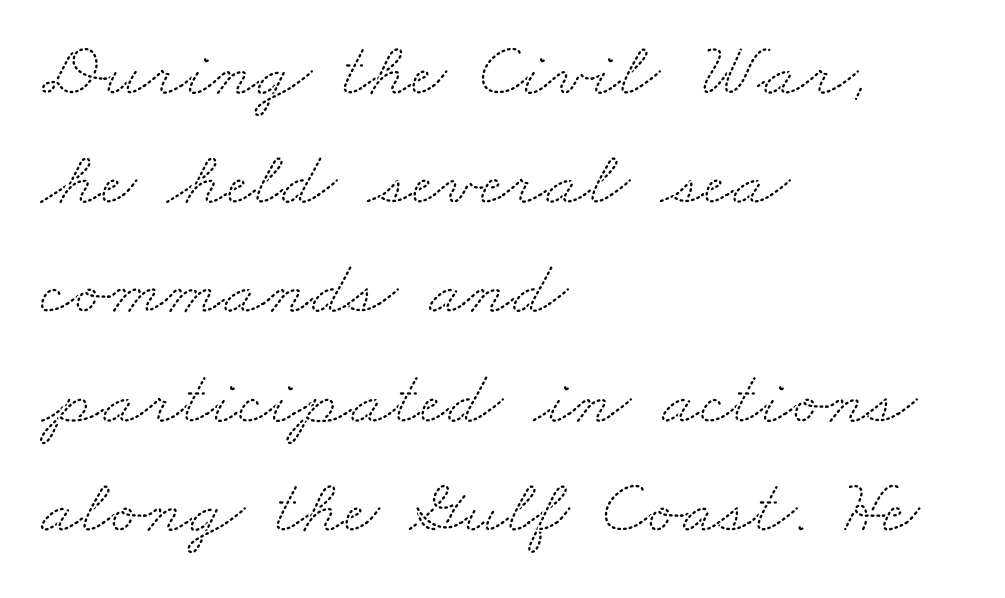
Q: Is the typeface a serif or a sans-serif typeface? A: Serif.
Q: Is the text underlined? A: No.
Q: How is the paragraph aligned? A: Left-aligned.
Q: Is the spacing between letters normal or unusually wide? A: Normal.
Q: Is the spacing between lines tight, normal or loose? A: Normal.
Q: Width (condensed, normal, or wide)? A: Wide.
Q: Stroke contrast? A: Medium.
Q: x-height? A: Small.
Q: Monospaced? A: No.
